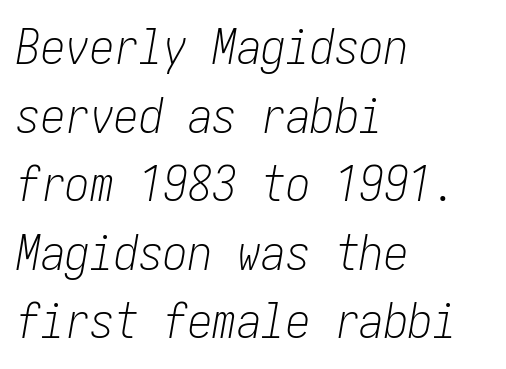
Stroke mass is kept to a normal reading level or below. If you measured baseline to baseline, you'd find a middling distance. The rendering keeps characters at their native spacing. Type without underlining.
